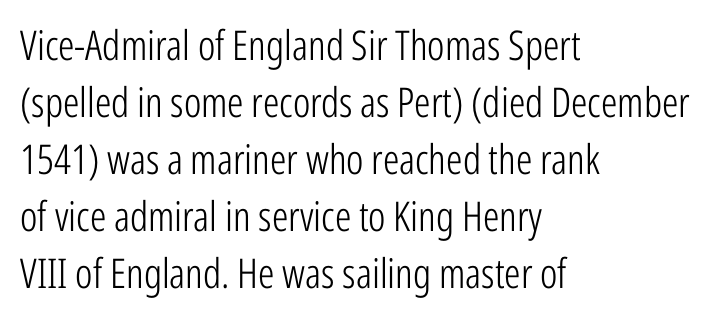
{"serif": "no", "italic": "no", "bold": "no", "weight": "light", "width": "condensed", "stroke_contrast": "low", "x_height": "medium", "monospaced": "no", "underline": "no", "align": "left", "line_spacing": "normal", "line_spacing_ratio": 1.39, "letter_spacing": "normal", "letter_spacing_em": 0.0, "glyph_px": 41}
